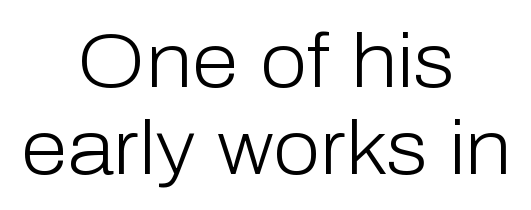
The image shows 76 px light sans-serif type, upright; set centered, tight line spacing (1.14x), normal letter spacing, not underlined; low stroke contrast and a medium x-height.
